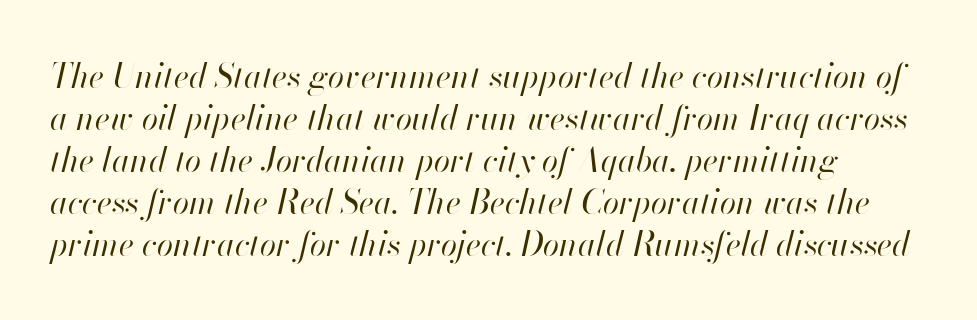
The image shows 33 px regular-weight type, italic (leaning right); set left-aligned, normal line spacing (1.27x), normal letter spacing, not underlined; high stroke contrast and a small x-height.
